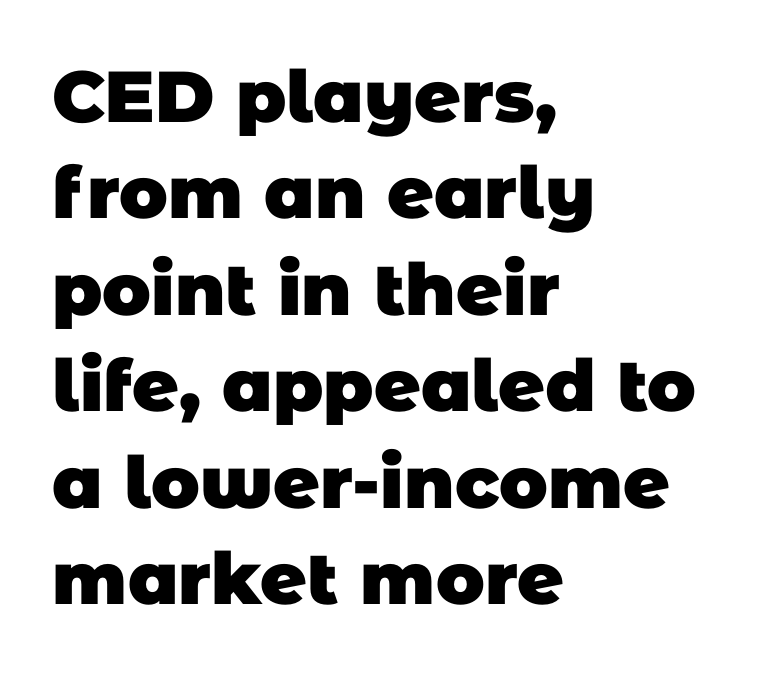
The image shows 72 px heavy sans-serif type; set left-aligned, normal line spacing (1.34x), normal letter spacing, not underlined; low stroke contrast and a large x-height.
